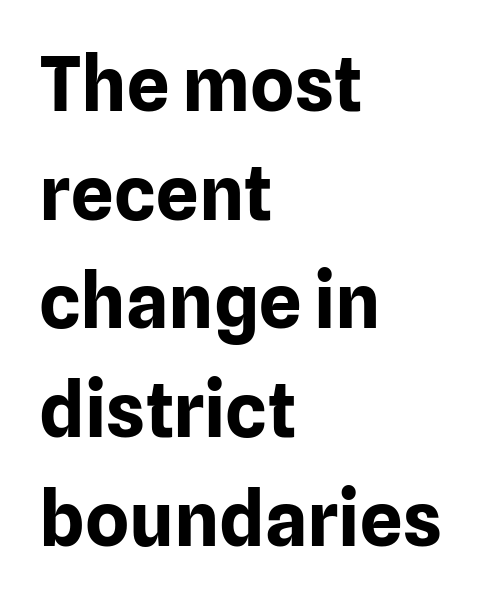
Q: Is the text bold? A: Yes.
Q: Is the text italic (slanted)? A: No, it is upright.
Q: Is the typeface a serif or a sans-serif typeface? A: Sans-serif.
Q: Is the text underlined? A: No.
Q: How is the paragraph aligned? A: Left-aligned.
Q: Is the spacing between letters normal or unusually wide? A: Normal.
Q: Is the spacing between lines tight, normal or loose? A: Normal.
Q: Width (condensed, normal, or wide)? A: Normal.
Q: Stroke contrast? A: Low.
Q: x-height? A: Medium.
Q: Monospaced? A: No.
